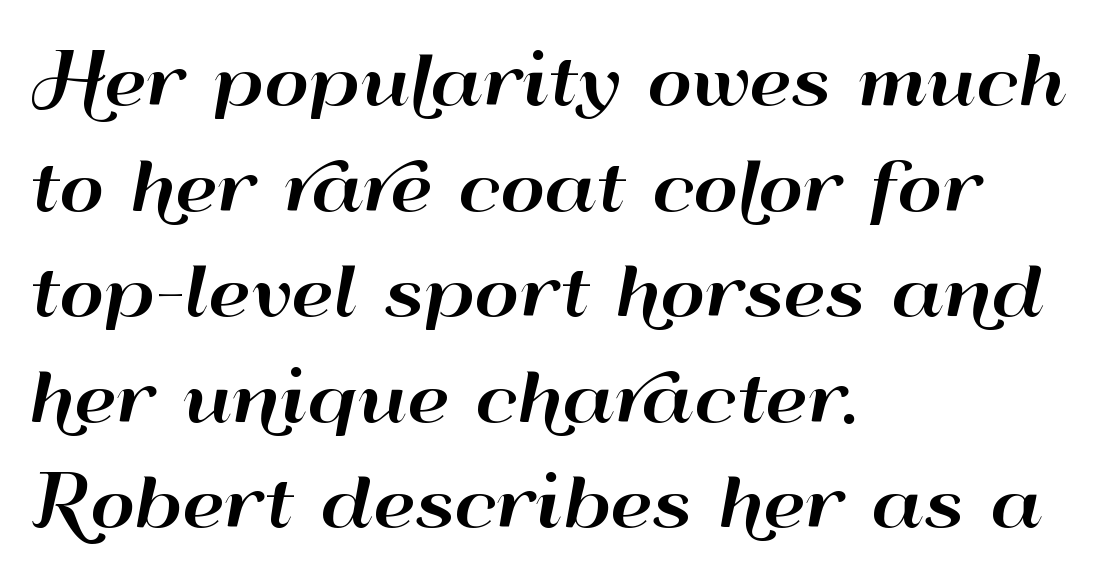
{"serif": "no", "width": "wide", "stroke_contrast": "high", "x_height": "small", "monospaced": "no", "underline": "no", "align": "left", "line_spacing": "normal", "line_spacing_ratio": 1.53, "letter_spacing": "normal", "letter_spacing_em": 0.0, "glyph_px": 69}
